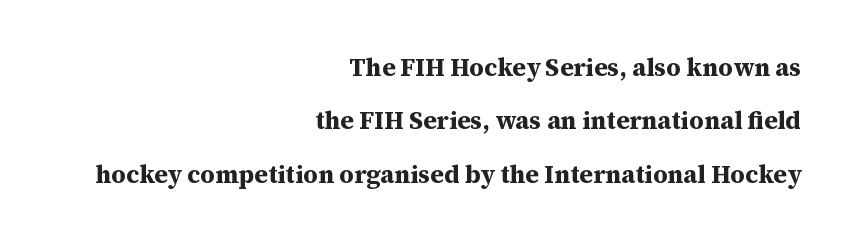
Q: Is the text bold? A: Yes.
Q: Is the text italic (slanted)? A: No, it is upright.
Q: Is the text underlined? A: No.
Q: How is the paragraph aligned? A: Right-aligned.
Q: Is the spacing between letters normal or unusually wide? A: Normal.
Q: Is the spacing between lines tight, normal or loose? A: Loose.
